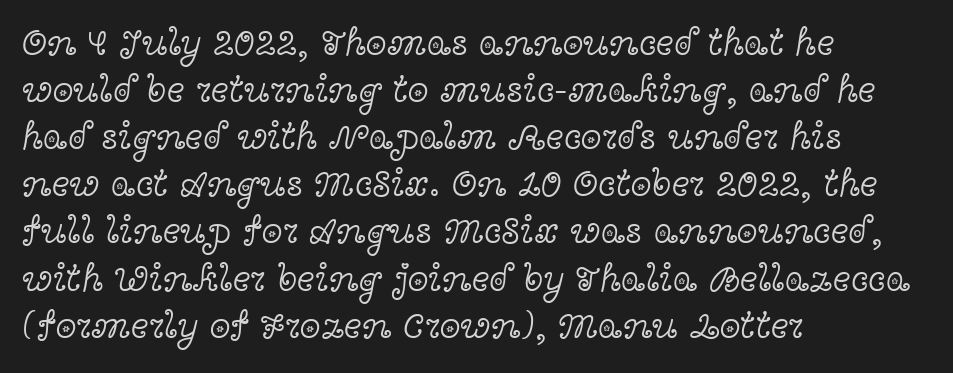
Q: Is the text bold? A: No.
Q: Is the text italic (slanted)? A: No, it is upright.
Q: Is the typeface a serif or a sans-serif typeface? A: Serif.
Q: Is the text underlined? A: No.
Q: How is the paragraph aligned? A: Left-aligned.
Q: Is the spacing between letters normal or unusually wide? A: Normal.
Q: Width (condensed, normal, or wide)? A: Wide.
Q: x-height? A: Medium.
Q: Monospaced? A: No.
